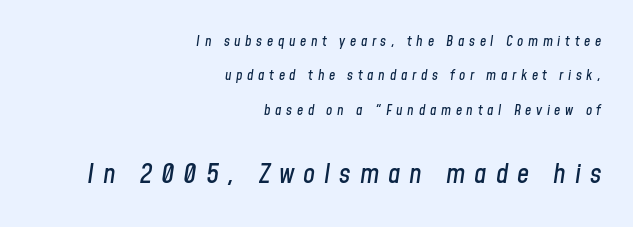
Line spacing here is loose. Size contrast runs from small at the top to large at the bottom. Words appear elongated and porous because spacing is wide. Where is the straight margin? On the right. Check under the words: just untouched page. The axis of the letterforms is tilted away from vertical.
